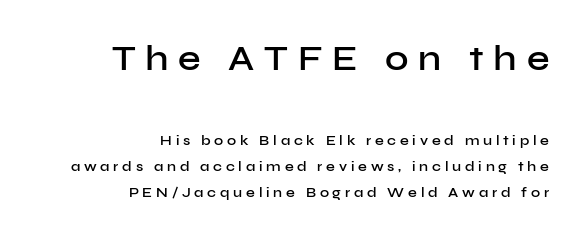
The image shows 36 px semibold sans-serif type, upright; set right-aligned, line spacing 1.87x, unusually wide letter spacing (+0.27 em), not underlined; the first (top) block is 2.57x larger; low stroke contrast and a medium x-height.
